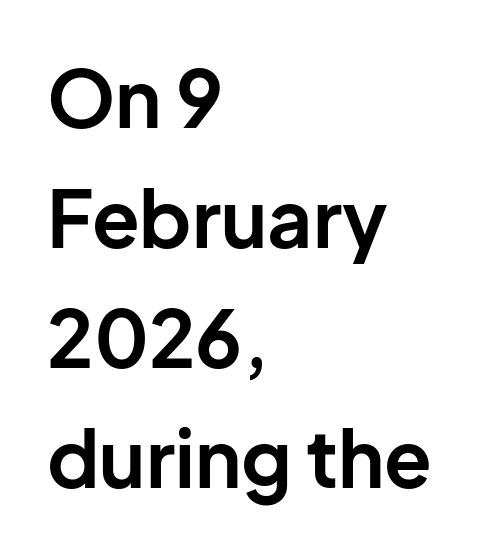
Q: Is the text bold? A: Yes.
Q: Is the text italic (slanted)? A: No, it is upright.
Q: Is the typeface a serif or a sans-serif typeface? A: Sans-serif.
Q: Is the text underlined? A: No.
Q: How is the paragraph aligned? A: Left-aligned.
Q: Is the spacing between letters normal or unusually wide? A: Normal.
Q: Is the spacing between lines tight, normal or loose? A: Normal.
Q: Width (condensed, normal, or wide)? A: Normal.
Q: Stroke contrast? A: Low.
Q: x-height? A: Medium.
Q: Monospaced? A: No.
